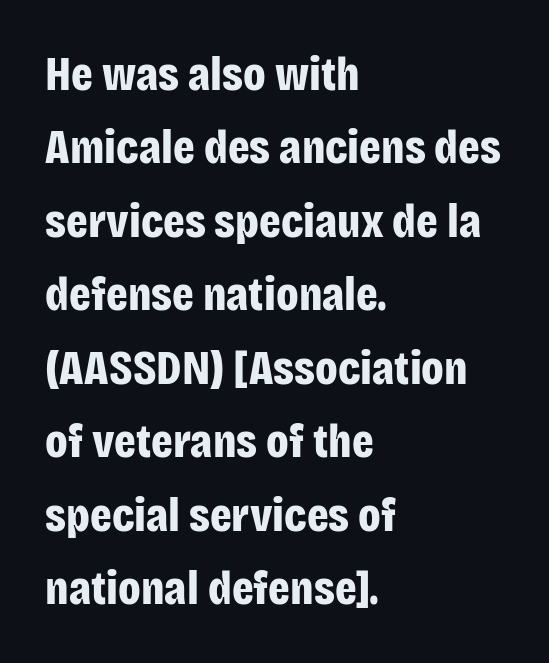
The image shows 48 px bold, condensed sans-serif type, upright; set left-aligned, normal line spacing (1.53x), normal letter spacing, not underlined; low stroke contrast and a large x-height.
